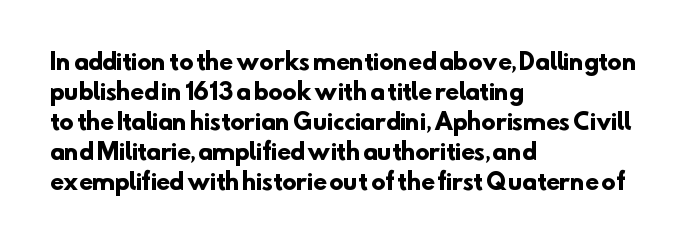
{"bold": "yes", "underline": "no", "align": "left", "line_spacing": "normal", "line_spacing_ratio": 1.36, "letter_spacing": "normal", "letter_spacing_em": 0.0, "glyph_px": 22}
